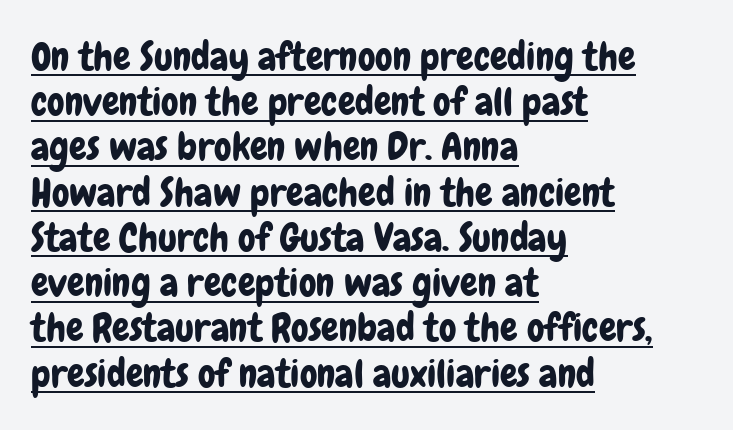
The typography opts for an upright posture over an oblique one. Quick note: underline on. This is sans-serif lettering, the kind often seen on screens and signage. Left-aligned paragraph, ragged on the right. Words appear dense and cohesive because spacing is normal. Note the varied advance widths — an 'i' is clearly narrower than an 'm'.
